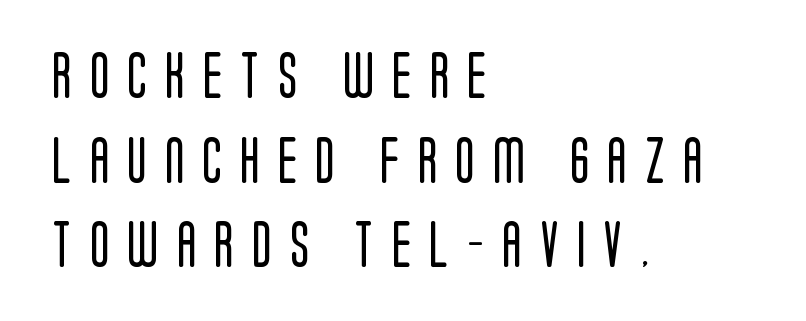
{"serif": "no", "italic": "no", "bold": "no", "weight": "regular", "width": "condensed", "stroke_contrast": "low", "x_height": "large", "monospaced": "no", "underline": "no", "align": "left", "line_spacing_ratio": 1.84, "letter_spacing": "wide", "letter_spacing_em": 0.39, "glyph_px": 46}
